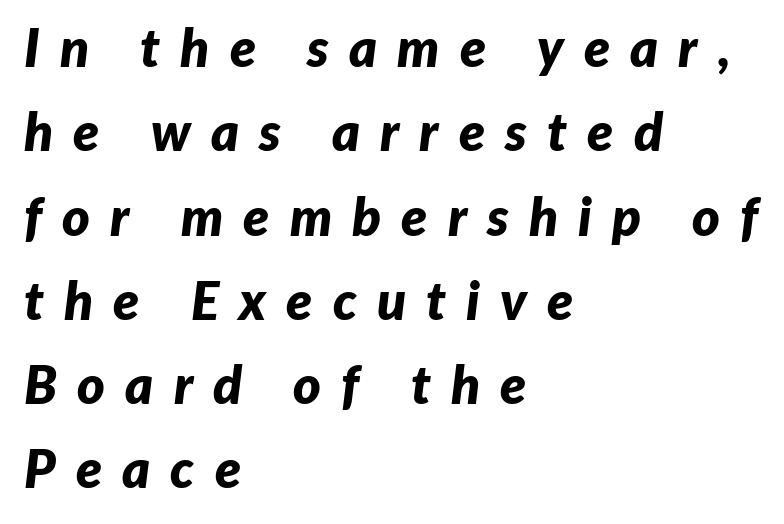
{"italic": "yes", "lean": "right", "slant_degrees": 7, "bold": "yes", "weight": "bold", "width": "normal", "stroke_contrast": "low", "x_height": "medium", "monospaced": "no", "underline": "no", "align": "left", "line_spacing": "normal", "line_spacing_ratio": 1.59, "letter_spacing": "wide", "letter_spacing_em": 0.38, "glyph_px": 53}
